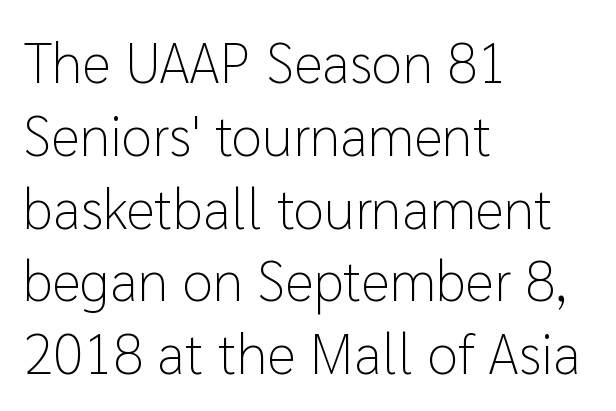
Q: Is the text bold? A: No.
Q: Is the text italic (slanted)? A: No, it is upright.
Q: Is the typeface a serif or a sans-serif typeface? A: Sans-serif.
Q: Is the text underlined? A: No.
Q: How is the paragraph aligned? A: Left-aligned.
Q: Is the spacing between letters normal or unusually wide? A: Normal.
Q: Is the spacing between lines tight, normal or loose? A: Normal.
Q: Width (condensed, normal, or wide)? A: Normal.
Q: Stroke contrast? A: Low.
Q: x-height? A: Medium.
Q: Monospaced? A: No.
